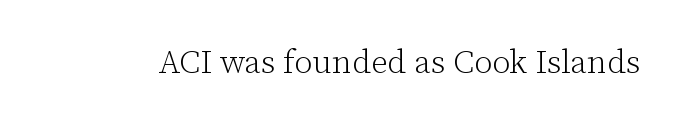
{"serif": "yes", "italic": "no", "bold": "no", "weight": "light", "width": "normal", "stroke_contrast": "low", "x_height": "medium", "monospaced": "no", "underline": "no", "letter_spacing": "normal", "letter_spacing_em": 0.0, "glyph_px": 33}
